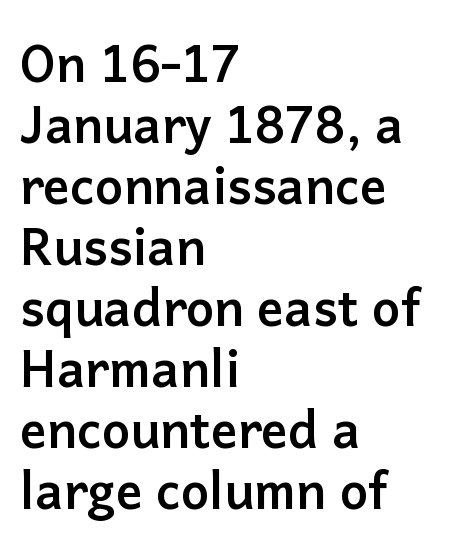
The image shows 50 px semibold sans-serif type, upright; set left-aligned, line spacing 1.22x, normal letter spacing, not underlined; low stroke contrast and a medium x-height.
